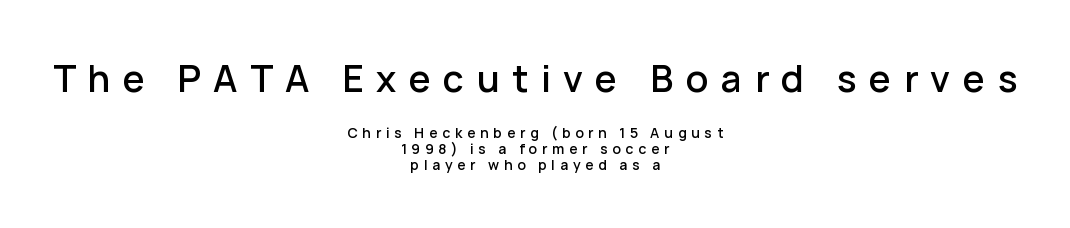
The image shows 37 px sans-serif type, upright; set centered, tight line spacing (1.13x), unusually wide letter spacing (+0.34 em), not underlined; the first (top) block is 2.64x larger; low stroke contrast and a medium x-height.
